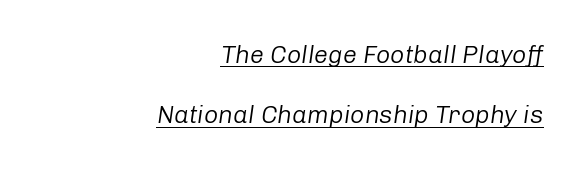
You could call the tracking neutral — neither tight nor loose. Compared with a flush-left layout, this one pins lines to the opposite, right side. Emphasis is given by a line drawn under the lettering. Interline gaps are noticeably wide in this sample. No letter is thick-stroked: the sample isn't bold.
